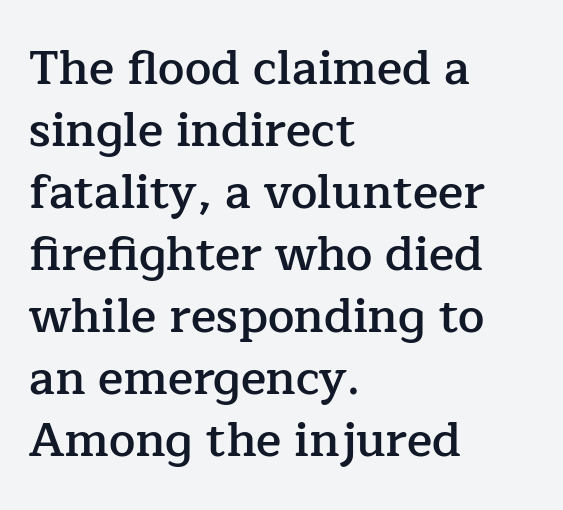
Q: Is the text bold? A: Semi-bold.
Q: Is the text italic (slanted)? A: No, it is upright.
Q: Is the typeface a serif or a sans-serif typeface? A: Serif.
Q: Is the text underlined? A: No.
Q: How is the paragraph aligned? A: Left-aligned.
Q: Is the spacing between letters normal or unusually wide? A: Normal.
Q: Is the spacing between lines tight, normal or loose? A: Normal.
Q: Width (condensed, normal, or wide)? A: Normal.
Q: Stroke contrast? A: Low.
Q: x-height? A: Medium.
Q: Monospaced? A: No.
